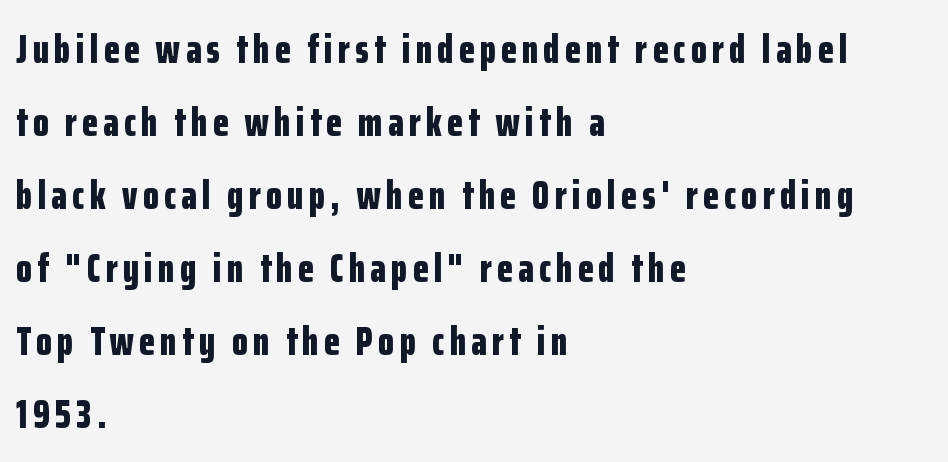
{"serif": "no", "italic": "no", "bold": "yes", "weight": "bold", "width": "condensed", "stroke_contrast": "low", "x_height": "medium", "monospaced": "no", "underline": "no", "align": "left", "line_spacing_ratio": 1.78, "glyph_px": 41}
